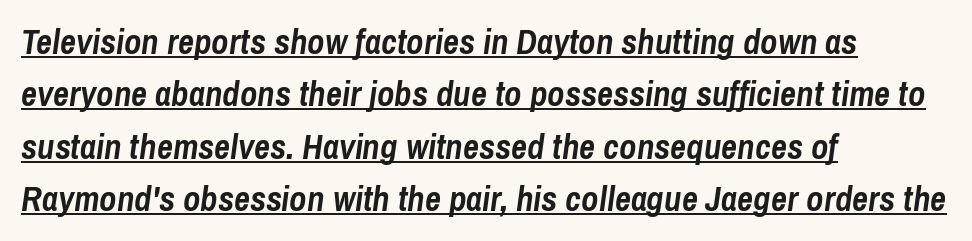
Q: Is the text bold? A: Yes.
Q: Is the text italic (slanted)? A: Yes, it leans right by about 8 degrees.
Q: Is the text underlined? A: Yes.
Q: How is the paragraph aligned? A: Left-aligned.
Q: Is the spacing between letters normal or unusually wide? A: Normal.
Q: Is the spacing between lines tight, normal or loose? A: Normal.
Q: Width (condensed, normal, or wide)? A: Condensed.
Q: Stroke contrast? A: Low.
Q: x-height? A: Medium.
Q: Monospaced? A: No.
